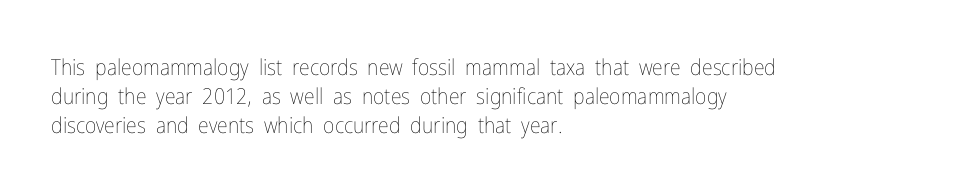
{"italic": "no", "bold": "no", "underline": "no", "align": "left", "line_spacing": "normal", "line_spacing_ratio": 1.32, "letter_spacing": "normal", "letter_spacing_em": 0.0, "glyph_px": 22}
